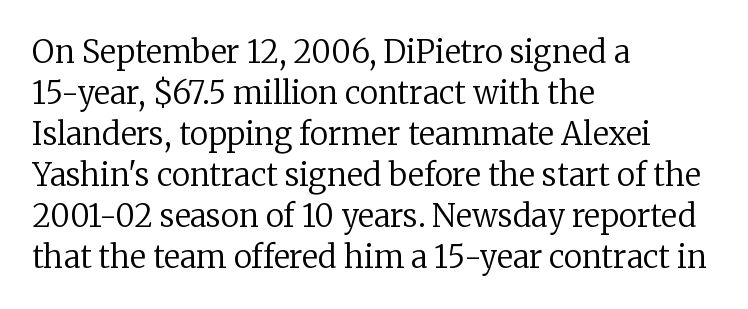
Honestly, the letter spacing is just normal — you wouldn't notice it. A classic flush-left, rag-right setting is used for this passage. In terms of letterform style, serifs are clearly present. The rendering uses a moderate line-height, typical for paragraphs. On a weight scale, this lands at 450 or below. In terms of posture, this sample is upright.
